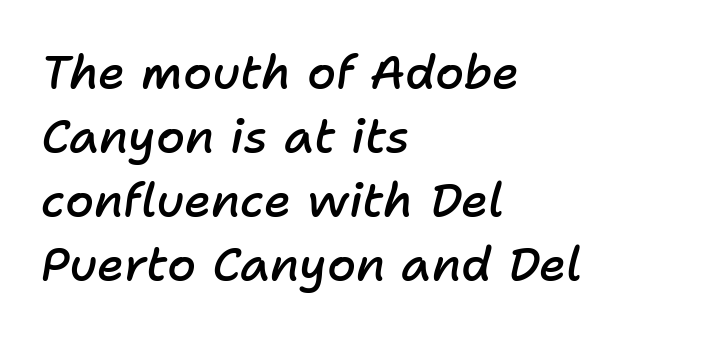
The image shows 47 px semibold type, italic (leaning right); set left-aligned, normal line spacing (1.36x), normal letter spacing, not underlined; low stroke contrast and a medium x-height.
